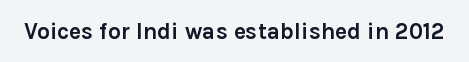
Notice how thick the strokes are: this is what a full bold looks like. In terms of letterspacing, this is plain default setting. The specimen omits any rule beneath the text block's lines. The lettering stays uniformly vertical, giving the passage a roman look.
